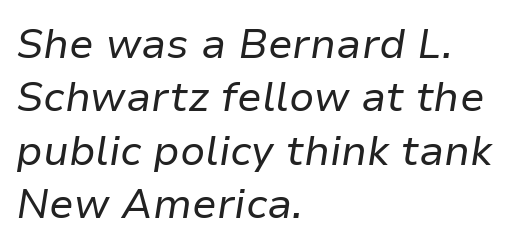
The image shows 41 px regular-weight type, italic (leaning right); set left-aligned, normal line spacing (1.3x), normal letter spacing, not underlined; low stroke contrast and a medium x-height.
